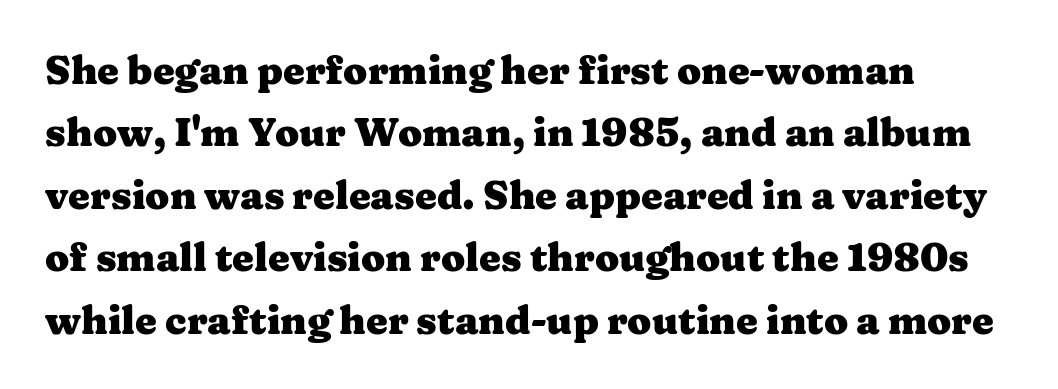
{"serif": "yes", "italic": "no", "bold": "yes", "weight": "heavy", "width": "wide", "stroke_contrast": "medium", "x_height": "medium", "monospaced": "no", "underline": "no", "align": "left", "line_spacing": "normal", "line_spacing_ratio": 1.6, "letter_spacing": "normal", "letter_spacing_em": 0.0, "glyph_px": 39}
